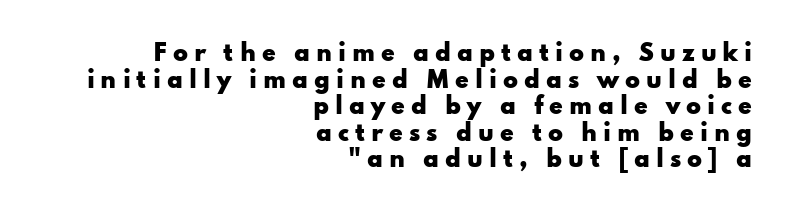
Q: Is the text bold? A: Yes.
Q: Is the text italic (slanted)? A: No, it is upright.
Q: Is the text underlined? A: No.
Q: How is the paragraph aligned? A: Right-aligned.
Q: Is the spacing between letters normal or unusually wide? A: Unusually wide.
